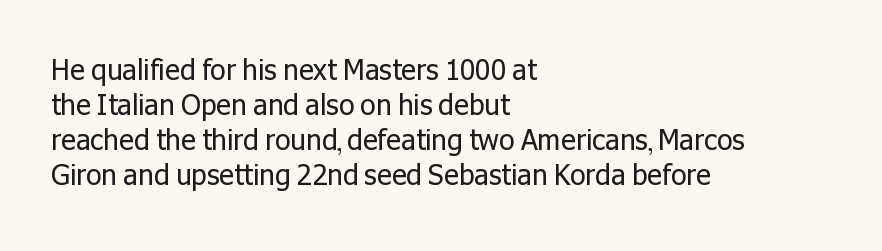
Visually the block forms a straight wall on the left and a jagged coastline on the right. Interline gaps are of average width in this sample. The font family rendered here belongs to the sans-serif group. No chunkiness to these letters — they're not bold. Style check: upright.
